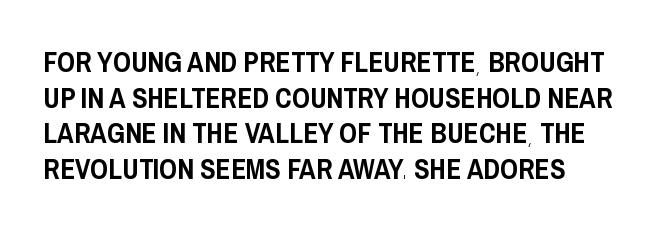
Q: Is the text italic (slanted)? A: No, it is upright.
Q: Is the typeface a serif or a sans-serif typeface? A: Sans-serif.
Q: Is the text underlined? A: No.
Q: Is the spacing between letters normal or unusually wide? A: Normal.
Q: Is the spacing between lines tight, normal or loose? A: Normal.
Q: Width (condensed, normal, or wide)? A: Condensed.
Q: Stroke contrast? A: Low.
Q: x-height? A: Large.
Q: Monospaced? A: No.
